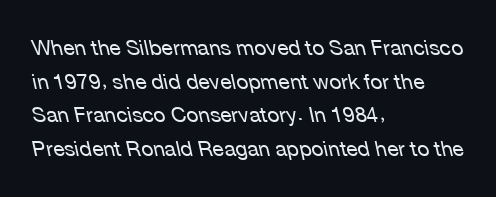
{"italic": "yes", "lean": "left", "slant_degrees": 12, "bold": "no", "underline": "no", "align": "left", "line_spacing": "normal", "line_spacing_ratio": 1.6, "letter_spacing": "normal", "letter_spacing_em": 0.0, "glyph_px": 21}
